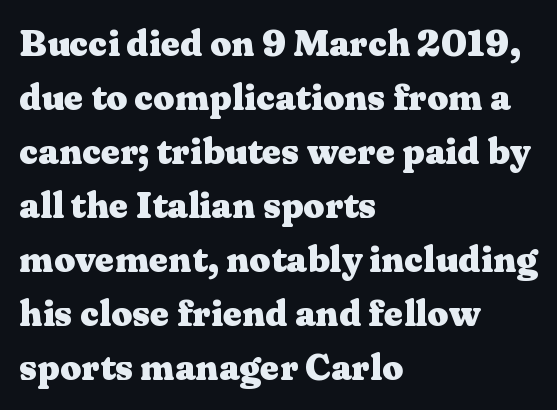
Q: Is the text bold? A: Yes.
Q: Is the text italic (slanted)? A: No, it is upright.
Q: Is the typeface a serif or a sans-serif typeface? A: Serif.
Q: Is the text underlined? A: No.
Q: How is the paragraph aligned? A: Left-aligned.
Q: Is the spacing between letters normal or unusually wide? A: Normal.
Q: Is the spacing between lines tight, normal or loose? A: Normal.
Q: Width (condensed, normal, or wide)? A: Wide.
Q: Stroke contrast? A: Medium.
Q: x-height? A: Medium.
Q: Monospaced? A: No.
